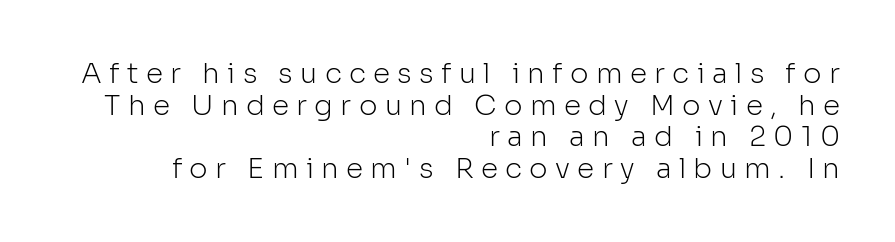
{"serif": "no", "italic": "no", "bold": "no", "weight": "light", "width": "normal", "stroke_contrast": "low", "x_height": "medium", "monospaced": "no", "underline": "no", "align": "right", "line_spacing": "tight", "line_spacing_ratio": 1.13, "letter_spacing": "wide", "letter_spacing_em": 0.26, "glyph_px": 28}
